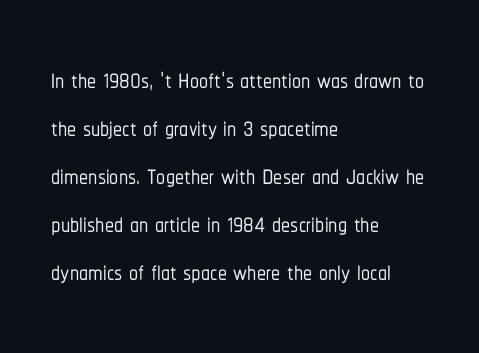
{"serif": "no", "italic": "no", "width": "condensed", "stroke_contrast": "low", "x_height": "medium", "monospaced": "no", "underline": "no", "align": "left", "line_spacing": "normal", "line_spacing_ratio": 1.33, "letter_spacing": "normal", "letter_spacing_em": 0.0, "glyph_px": 36}
